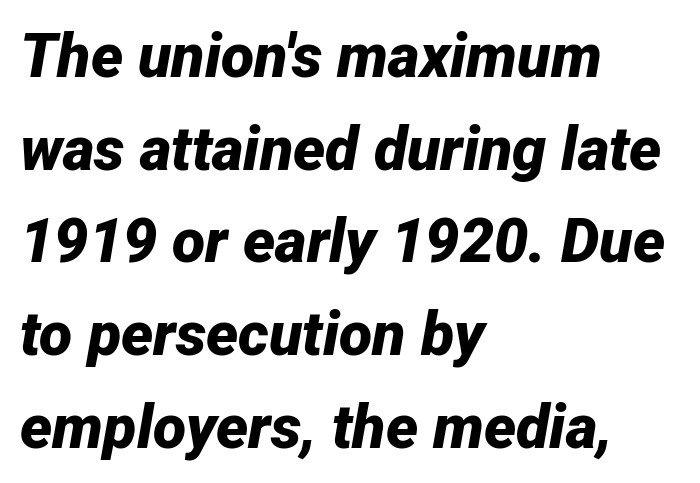
Beneath every word, the page is bare. The rendering uses a bold face; every stroke is thick and dark. Spacing verdict: proportional, widths tailored to each character. A typesetter would call this leading conventional body-copy spacing.
